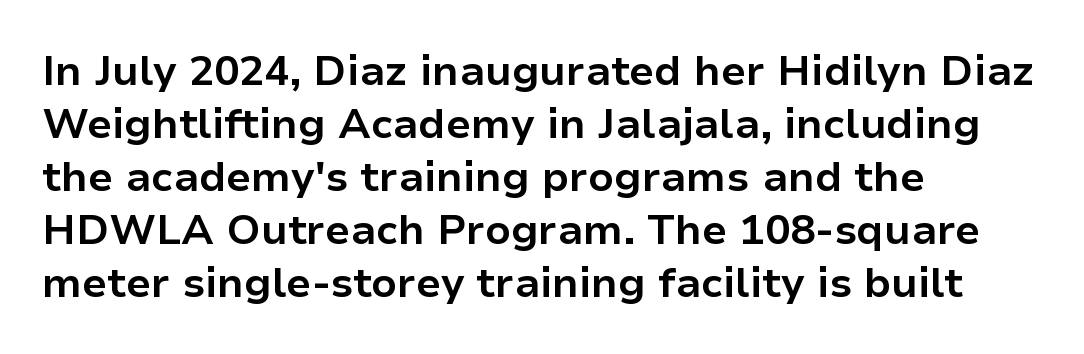
Q: Is the text bold? A: Yes.
Q: Is the text italic (slanted)? A: No, it is upright.
Q: Is the typeface a serif or a sans-serif typeface? A: Sans-serif.
Q: Is the text underlined? A: No.
Q: How is the paragraph aligned? A: Left-aligned.
Q: Is the spacing between letters normal or unusually wide? A: Normal.
Q: Is the spacing between lines tight, normal or loose? A: Normal.
Q: Width (condensed, normal, or wide)? A: Normal.
Q: Stroke contrast? A: Low.
Q: x-height? A: Medium.
Q: Monospaced? A: No.
